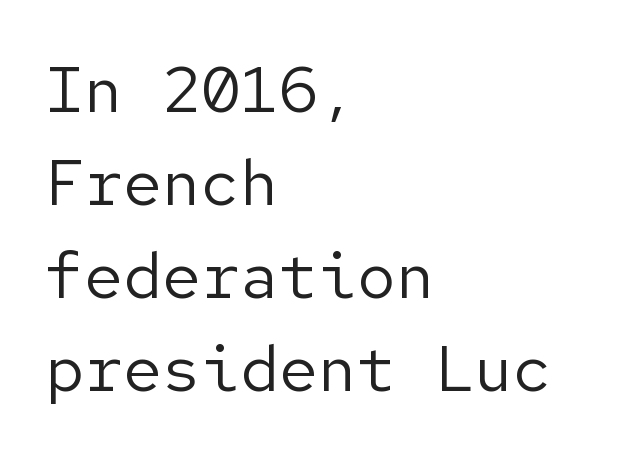
Lines of text with bare space underneath. Regarding leading, the lines here are spaced in the standard way. Horizontally, the lines are justified to the leading edge only. This rendering leaves character spacing at its baseline value. Type style note: lacks serifs. The lettering stays uniformly vertical, giving the passage a roman look.
